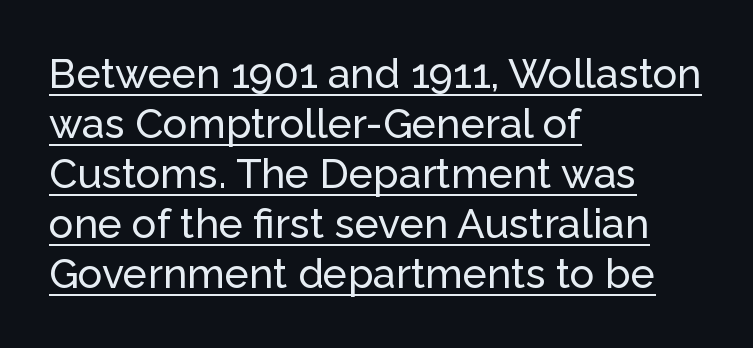
{"serif": "no", "italic": "no", "width": "normal", "stroke_contrast": "low", "x_height": "medium", "monospaced": "no", "underline": "yes", "align": "left", "line_spacing_ratio": 1.22, "letter_spacing": "normal", "letter_spacing_em": 0.0, "glyph_px": 41}
